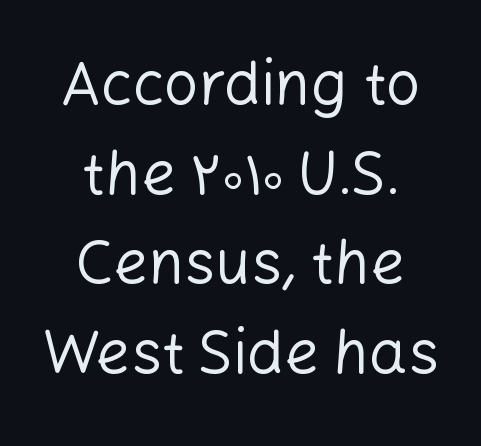
{"serif": "no", "italic": "no", "bold": "no", "weight": "regular", "width": "normal", "stroke_contrast": "low", "x_height": "medium", "monospaced": "no", "underline": "no", "align": "center", "line_spacing": "normal", "line_spacing_ratio": 1.47, "letter_spacing": "normal", "letter_spacing_em": 0.0, "glyph_px": 61}
